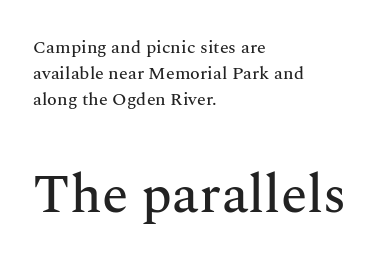
{"serif": "yes", "italic": "no", "width": "normal", "stroke_contrast": "medium", "x_height": "medium", "monospaced": "no", "underline": "no", "align": "left", "line_spacing": "normal", "line_spacing_ratio": 1.44, "letter_spacing": "normal", "letter_spacing_em": 0.0, "larger_block": "second", "size_ratio": 3.0, "glyph_px": 54}
